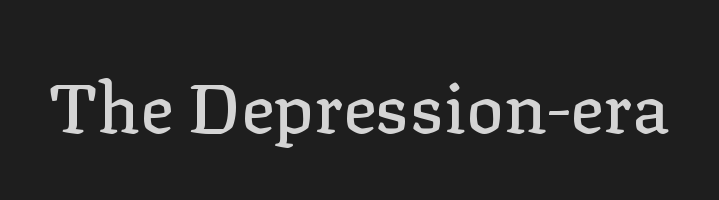
Q: Is the text italic (slanted)? A: No, it is upright.
Q: Is the typeface a serif or a sans-serif typeface? A: Serif.
Q: Is the text underlined? A: No.
Q: Is the spacing between letters normal or unusually wide? A: Normal.
Q: Width (condensed, normal, or wide)? A: Normal.
Q: Stroke contrast? A: Low.
Q: x-height? A: Medium.
Q: Monospaced? A: No.
